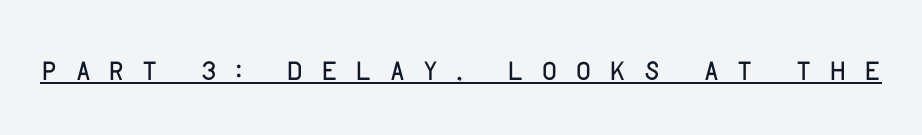
{"serif": "no", "italic": "no", "bold": "no", "weight": "light", "width": "normal", "stroke_contrast": "low", "x_height": "large", "monospaced": "no", "underline": "yes", "letter_spacing": "wide", "letter_spacing_em": 0.37, "glyph_px": 41}
